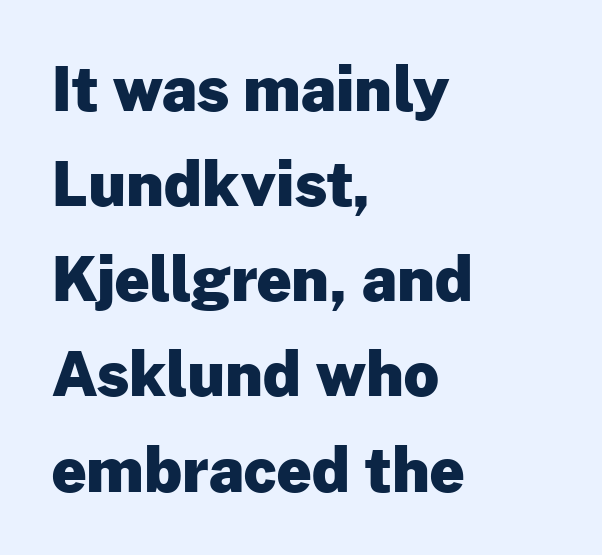
{"serif": "no", "italic": "no", "bold": "yes", "weight": "heavy", "width": "normal", "stroke_contrast": "low", "x_height": "medium", "monospaced": "no", "underline": "no", "align": "left", "line_spacing": "normal", "line_spacing_ratio": 1.56, "letter_spacing": "normal", "letter_spacing_em": 0.0, "glyph_px": 61}
